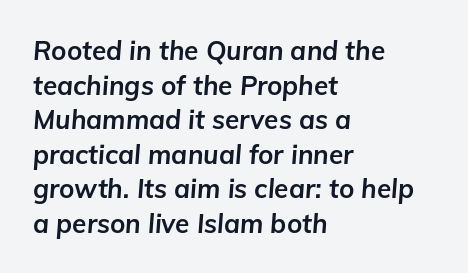
The image shows 26 px bold type, italic (leaning right); set left-aligned, normal line spacing (1.33x), normal letter spacing, not underlined.
